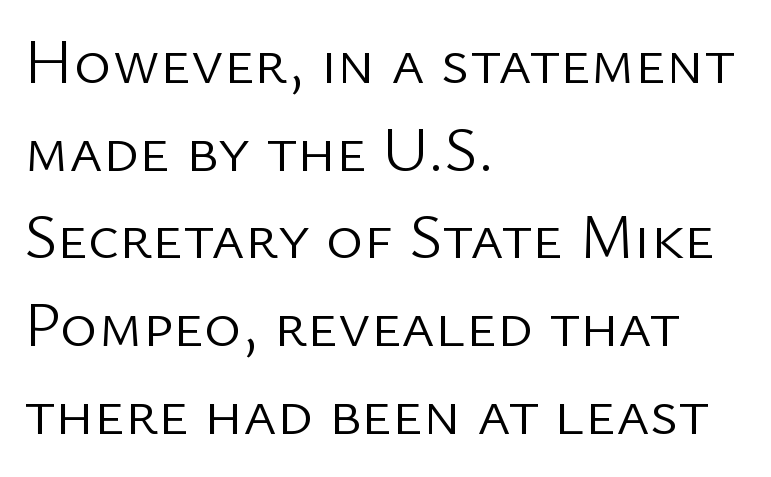
The image shows 64 px light sans-serif type, upright; set left-aligned, normal line spacing (1.37x), normal letter spacing, not underlined; low stroke contrast and a medium x-height.
